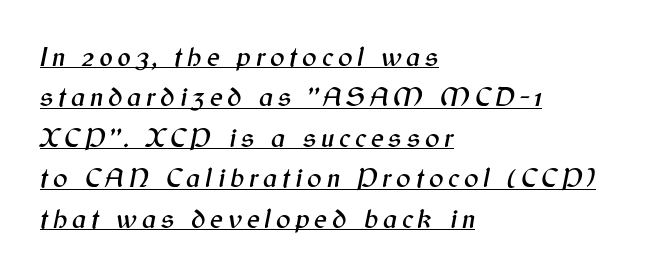
The rendering uses a moderate line-height, typical for paragraphs. Compared with a centered layout, this one pins lines to the left instead. Designer's note — italics engaged. Caption: lettering with a line underneath.
